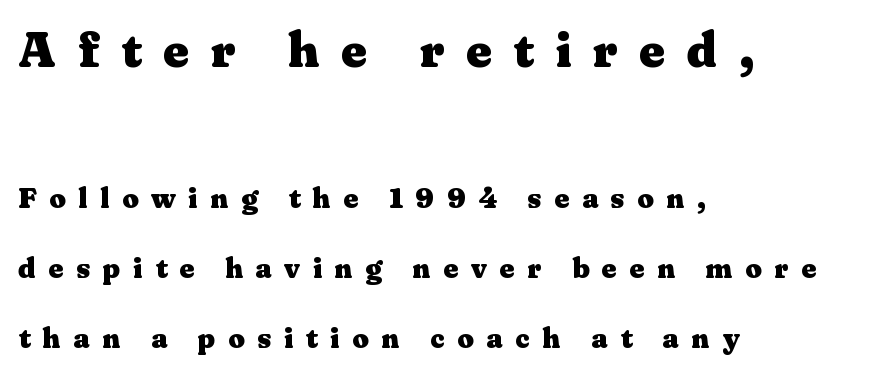
The image shows 50 px heavy, wide serif type, upright; set left-aligned, loose line spacing (2.42x), unusually wide letter spacing (+0.43 em), not underlined; the first (top) block is 1.72x larger; medium stroke contrast and a medium x-height.
